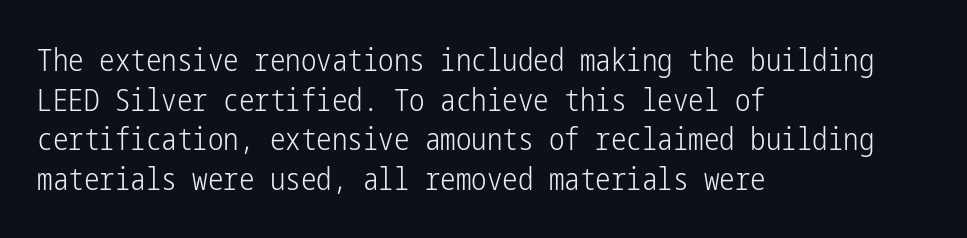
Designer's note — italics off, roman on. Where is the straight margin? On the left. In terms of letterspacing, this is plain default setting. The typesetting does not lean heavy: it is not bold.
